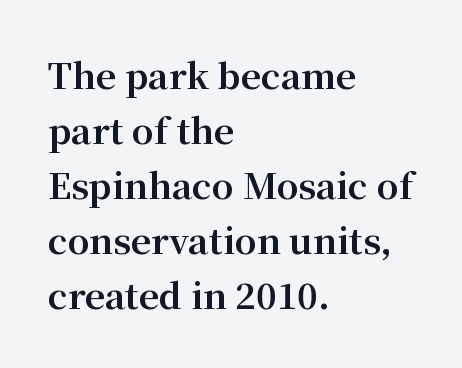
{"serif": "yes", "italic": "no", "bold": "yes", "weight": "bold", "width": "normal", "stroke_contrast": "medium", "x_height": "medium", "monospaced": "no", "underline": "no", "align": "left", "line_spacing": "normal", "line_spacing_ratio": 1.57, "letter_spacing": "normal", "letter_spacing_em": 0.0, "glyph_px": 35}
